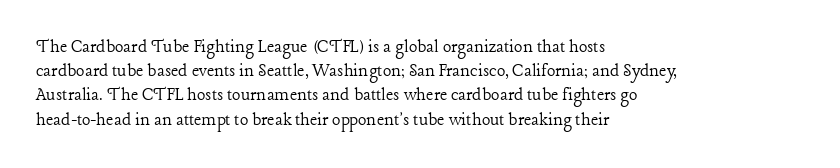
{"italic": "no", "bold": "no", "underline": "no", "align": "left", "line_spacing_ratio": 1.21, "letter_spacing": "normal", "letter_spacing_em": 0.0, "glyph_px": 20}
